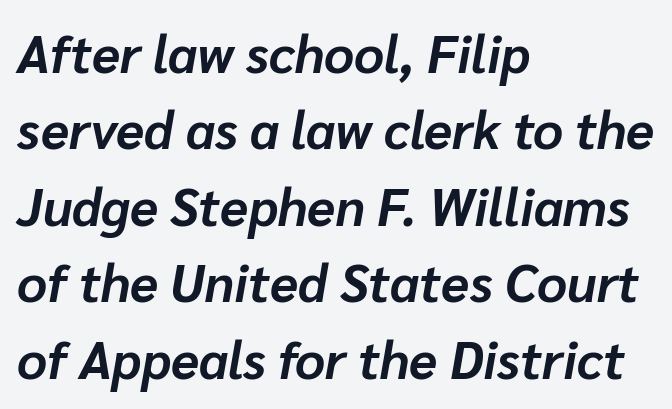
These lines are set flush left with a ragged right edge. Line spacing here is normal. The glyphs have the mass of a bold cut. The face used here is proportionally spaced, like ordinary book or web type. Decoration check: the copy has no underline. Does extra space separate the letters? No, they use regular spacing.
